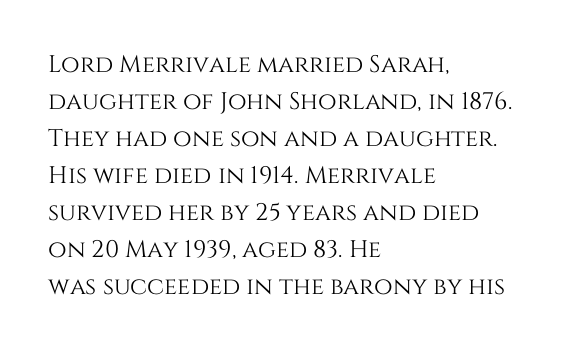
{"italic": "no", "underline": "no", "align": "left", "line_spacing": "normal", "line_spacing_ratio": 1.54, "letter_spacing": "normal", "letter_spacing_em": 0.0, "glyph_px": 24}
